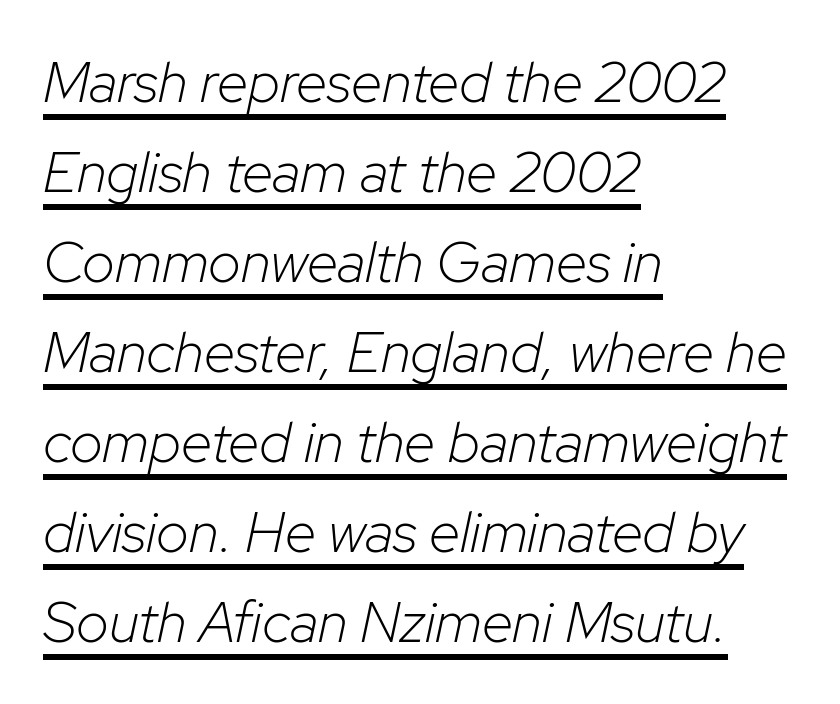
The whole block is typeset with a tilt. A typesetter would call this proportional, since set widths differ per character. The face looks like a standard text weight, possibly lighter. Reading down the block, your eye returns to a fixed left position each line. What's the leading like? Ordinary, nothing unusual. Honestly, the underline is the first thing you notice here.
